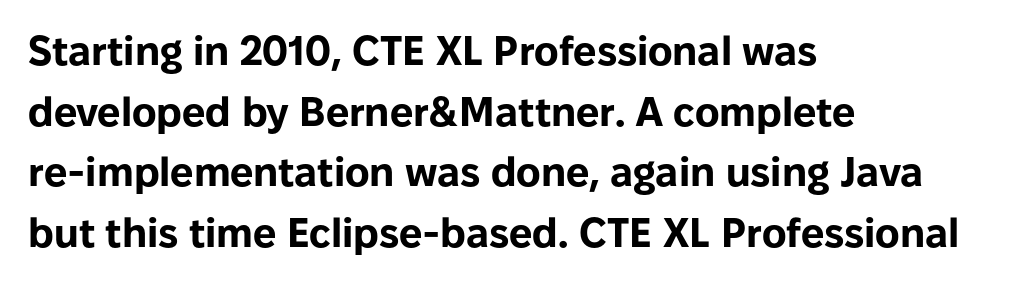
The type sits square on the baseline with zero lean. No word sits above an underline. Caption: multi-line text, flush left, ragged right. Summary of vertical rhythm: regular, with standard interline spacing. The letters advance in unequal steps, a hallmark of proportional type.
